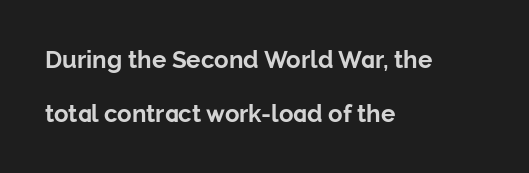
Is the block centered? No — it sits flush against the left margin. Here the glyphs are tracked normally, forming tight word shapes. The foot of each line stays bare and open. When letters stand straight like this, we call the style roman or upright. Students, this is bold: see how much ink each stroke carries. Leading is clearly above the norm, producing a sparse column.
